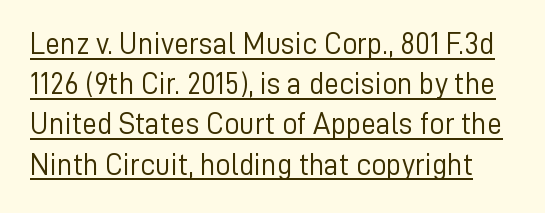
The image shows 30 px light sans-serif type, upright; set normal line spacing (1.34x), normal letter spacing, underlined; low stroke contrast and a medium x-height.
